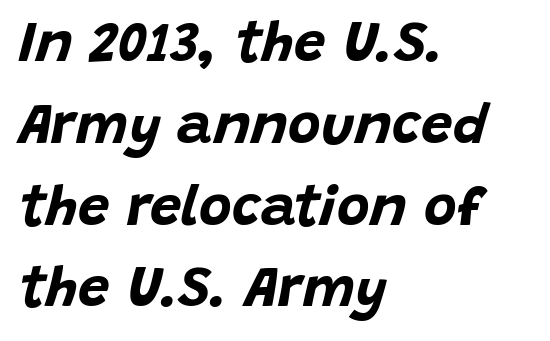
The image shows 56 px bold type, italic (leaning right); set left-aligned, normal line spacing (1.46x), normal letter spacing, not underlined; low stroke contrast and a large x-height.
